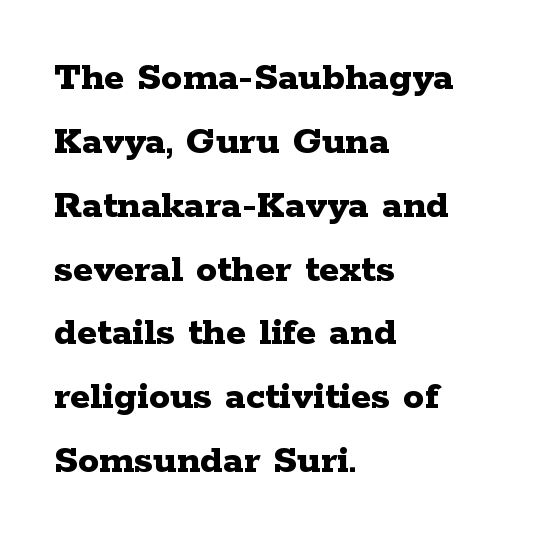
Caption: bold face, heavy strokes. Compared with typical paragraphs, the rows here are spaced about the same. Looks like regular typesetting: each glyph gets only the width it needs. If you drew a ruler down the left edge, every line would touch it.
